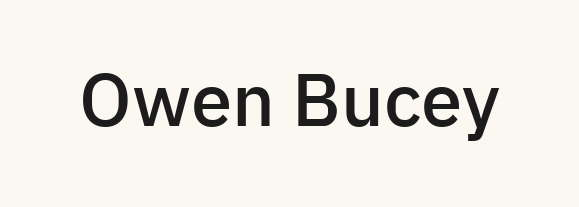
The image shows 74 px semibold sans-serif type, upright; set normal letter spacing, not underlined; low stroke contrast and a medium x-height.
